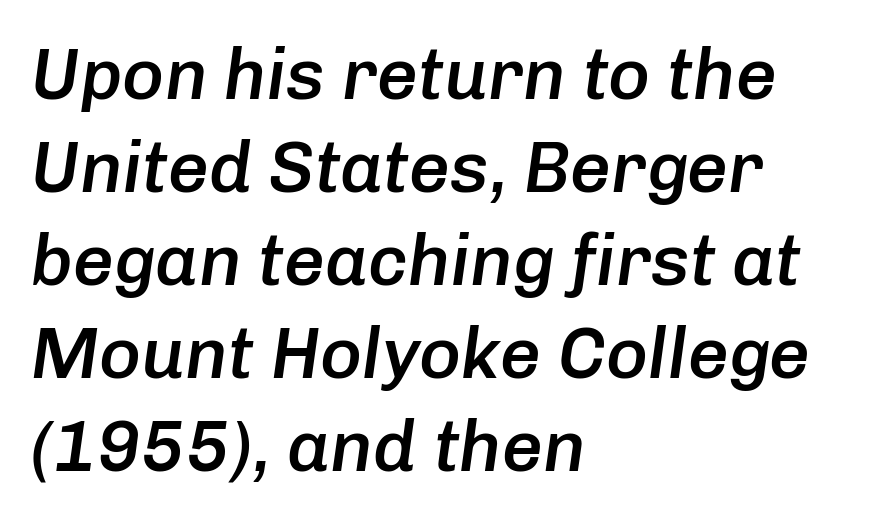
{"italic": "yes", "lean": "right", "slant_degrees": 8, "bold": "semi", "weight": "semibold", "width": "normal", "stroke_contrast": "low", "x_height": "medium", "monospaced": "no", "underline": "no", "align": "left", "line_spacing": "normal", "line_spacing_ratio": 1.29, "letter_spacing": "normal", "letter_spacing_em": 0.0, "glyph_px": 72}
